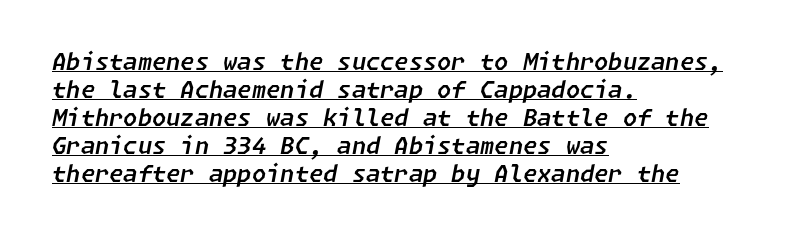
The rendering anchors every line to the left-hand side. Tall strokes in this sample are angled rather than plumb. Does a line run under the words? Yes, clearly. The passage shown has conventional tracking throughout.
